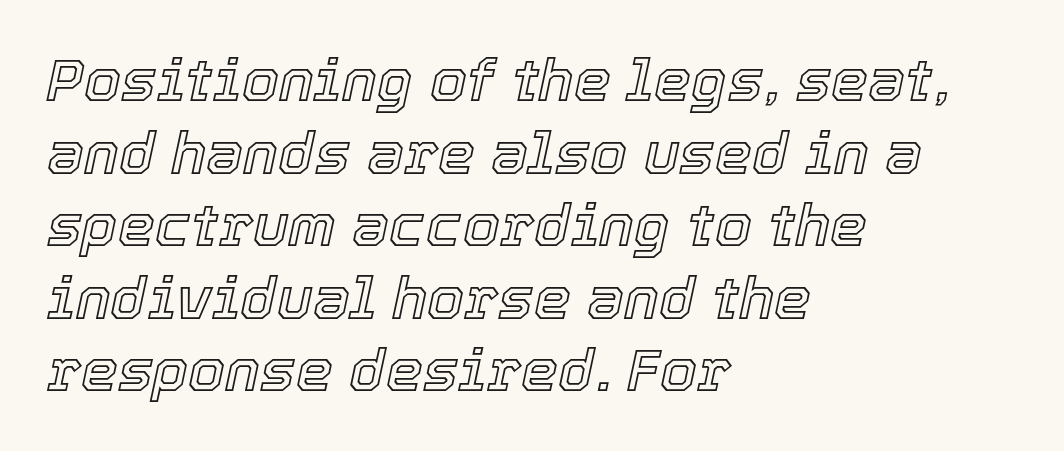
Q: Is the text italic (slanted)? A: Yes, it leans right by about 12 degrees.
Q: Is the text underlined? A: No.
Q: How is the paragraph aligned? A: Left-aligned.
Q: Is the spacing between letters normal or unusually wide? A: Normal.
Q: Width (condensed, normal, or wide)? A: Normal.
Q: x-height? A: Medium.
Q: Monospaced? A: No.
